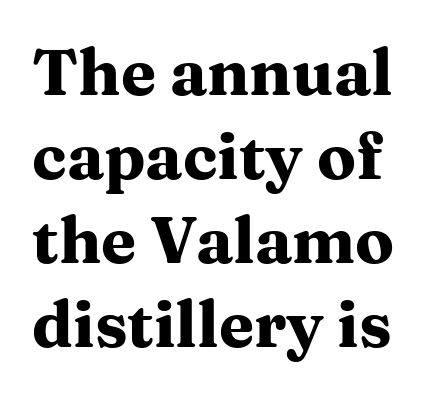
Q: Is the text bold? A: Yes.
Q: Is the text italic (slanted)? A: No, it is upright.
Q: Is the typeface a serif or a sans-serif typeface? A: Serif.
Q: Is the text underlined? A: No.
Q: Is the spacing between letters normal or unusually wide? A: Normal.
Q: Is the spacing between lines tight, normal or loose? A: Normal.
Q: Width (condensed, normal, or wide)? A: Wide.
Q: Stroke contrast? A: Medium.
Q: x-height? A: Medium.
Q: Monospaced? A: No.
